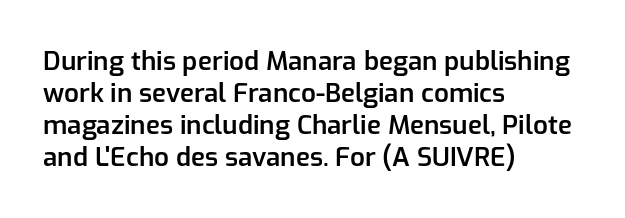
Q: Is the text bold? A: Semi-bold.
Q: Is the text italic (slanted)? A: No, it is upright.
Q: Is the text underlined? A: No.
Q: How is the paragraph aligned? A: Left-aligned.
Q: Is the spacing between letters normal or unusually wide? A: Normal.
